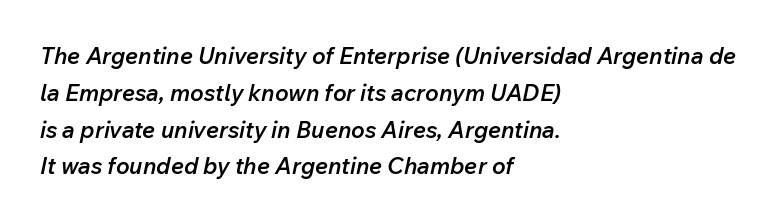
The image shows 23 px text type, italic (leaning right); set left-aligned, normal line spacing (1.6x), normal letter spacing, not underlined.
